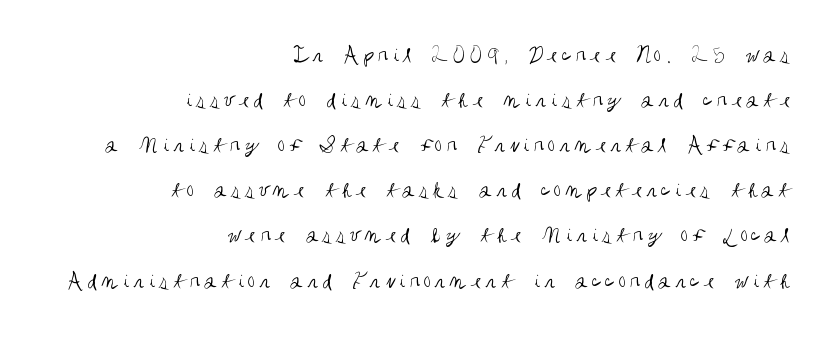
The face looks like a standard text weight, possibly lighter. Where is the straight margin? On the right. Decoration check: the copy has no underline.
